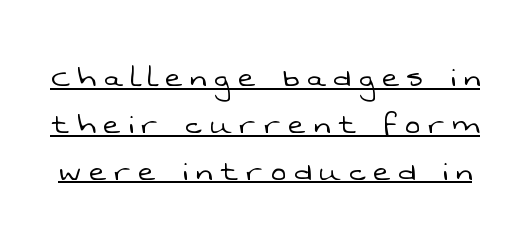
A light-to-regular cut is what we see here. You could not count columns in this text — the font is proportionally spaced. The words here are underlined. The horizontal fit of the characters is loose and conspicuously gappy. Interline gaps are of average width in this sample.
